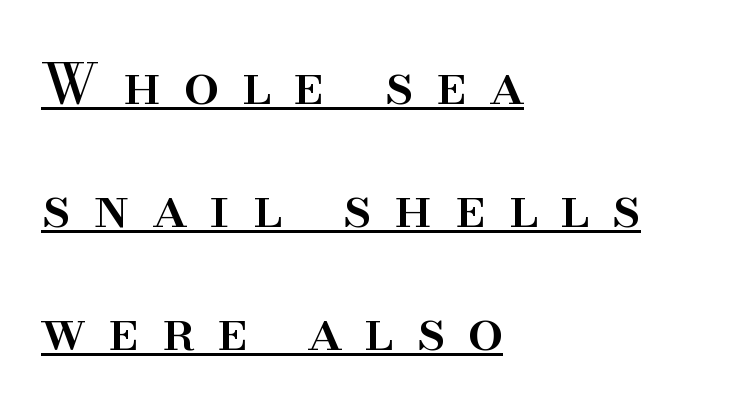
{"serif": "yes", "italic": "no", "width": "normal", "stroke_contrast": "high", "x_height": "small", "monospaced": "no", "underline": "yes", "align": "left", "line_spacing": "loose", "line_spacing_ratio": 2.2, "letter_spacing": "wide", "letter_spacing_em": 0.41, "glyph_px": 56}
